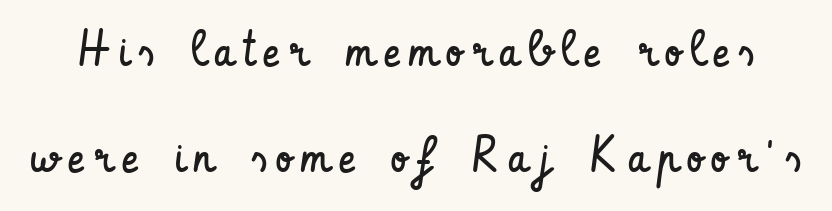
This block would shrink considerably if given ordinary leading; it's expanded now. The face used here is proportionally spaced, like ordinary book or web type. Note: no serifs on the glyphs. This rendering features lettering with no underline.
